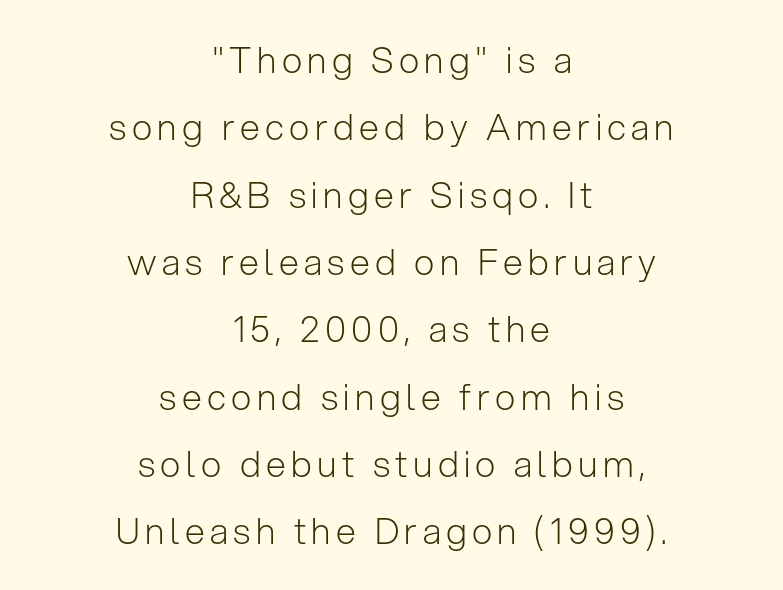
Q: Is the text bold? A: No.
Q: Is the text italic (slanted)? A: No, it is upright.
Q: Is the typeface a serif or a sans-serif typeface? A: Sans-serif.
Q: Is the text underlined? A: No.
Q: How is the paragraph aligned? A: Centered.
Q: Width (condensed, normal, or wide)? A: Normal.
Q: Stroke contrast? A: Low.
Q: x-height? A: Medium.
Q: Monospaced? A: No.
